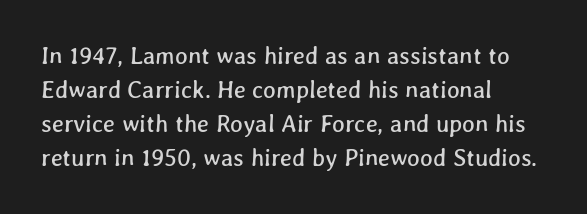
{"underline": "no", "align": "left", "line_spacing": "normal", "line_spacing_ratio": 1.42, "letter_spacing": "normal", "letter_spacing_em": 0.0, "glyph_px": 24}
